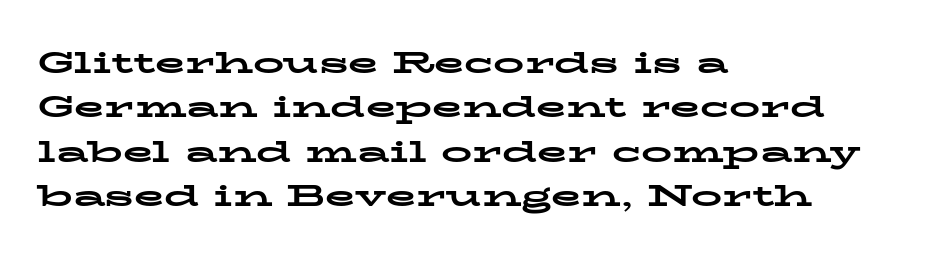
Q: Is the text bold? A: Yes.
Q: Is the text italic (slanted)? A: No, it is upright.
Q: Is the typeface a serif or a sans-serif typeface? A: Serif.
Q: Is the text underlined? A: No.
Q: How is the paragraph aligned? A: Left-aligned.
Q: Is the spacing between letters normal or unusually wide? A: Normal.
Q: Is the spacing between lines tight, normal or loose? A: Normal.
Q: Width (condensed, normal, or wide)? A: Wide.
Q: Stroke contrast? A: Low.
Q: x-height? A: Medium.
Q: Monospaced? A: No.
